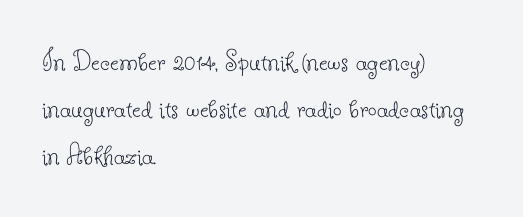
{"serif": "yes", "italic": "no", "bold": "no", "weight": "thin", "width": "normal", "stroke_contrast": "low", "x_height": "small", "monospaced": "no", "underline": "no", "align": "left", "line_spacing": "normal", "line_spacing_ratio": 1.52, "letter_spacing": "normal", "letter_spacing_em": 0.0, "glyph_px": 31}
